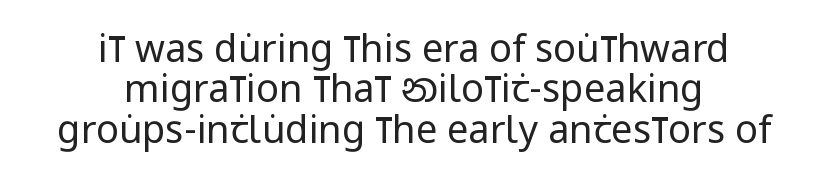
The image shows 38 px regular-weight, condensed sans-serif type, upright; set centered, tight line spacing (1.06x), normal letter spacing, not underlined; low stroke contrast and a large x-height.
